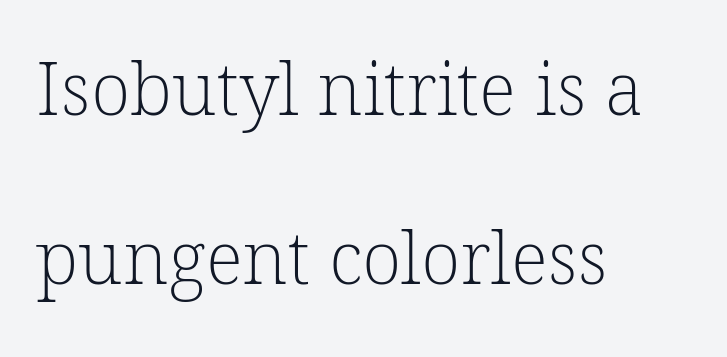
{"serif": "yes", "bold": "no", "weight": "light", "width": "normal", "stroke_contrast": "low", "x_height": "medium", "monospaced": "no", "underline": "no", "align": "left", "line_spacing": "loose", "line_spacing_ratio": 2.32, "letter_spacing": "normal", "letter_spacing_em": 0.0, "glyph_px": 73}
